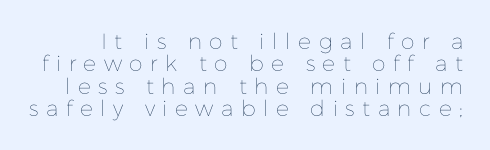
The image shows 22 px text type, upright; set tight line spacing (1.02x), unusually wide letter spacing (+0.34 em), not underlined.
